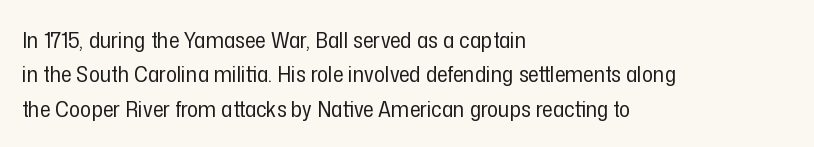
Q: Is the text bold? A: No.
Q: Is the text italic (slanted)? A: No, it is upright.
Q: Is the text underlined? A: No.
Q: How is the paragraph aligned? A: Left-aligned.
Q: Is the spacing between letters normal or unusually wide? A: Normal.
Q: Is the spacing between lines tight, normal or loose? A: Normal.
